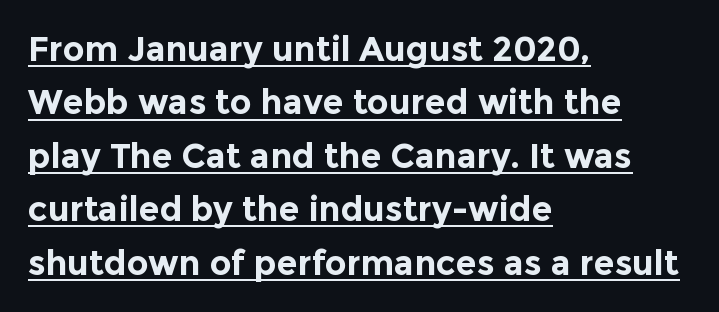
Q: Is the text bold? A: Yes.
Q: Is the text italic (slanted)? A: No, it is upright.
Q: Is the typeface a serif or a sans-serif typeface? A: Sans-serif.
Q: Is the text underlined? A: Yes.
Q: How is the paragraph aligned? A: Left-aligned.
Q: Is the spacing between letters normal or unusually wide? A: Normal.
Q: Is the spacing between lines tight, normal or loose? A: Normal.
Q: Width (condensed, normal, or wide)? A: Normal.
Q: x-height? A: Medium.
Q: Monospaced? A: No.
